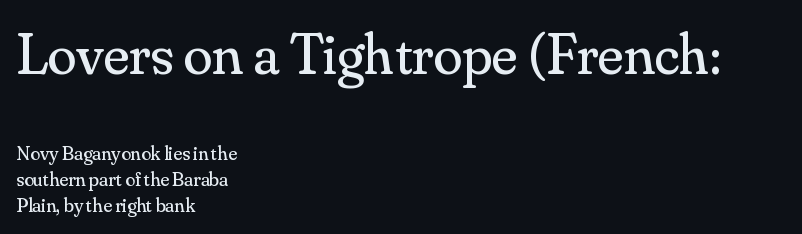
The image shows 59 px regular-weight serif type, upright; set left-aligned, normal line spacing (1.3x), normal letter spacing, not underlined; the first (top) block is 2.95x larger; medium stroke contrast and a small x-height.
